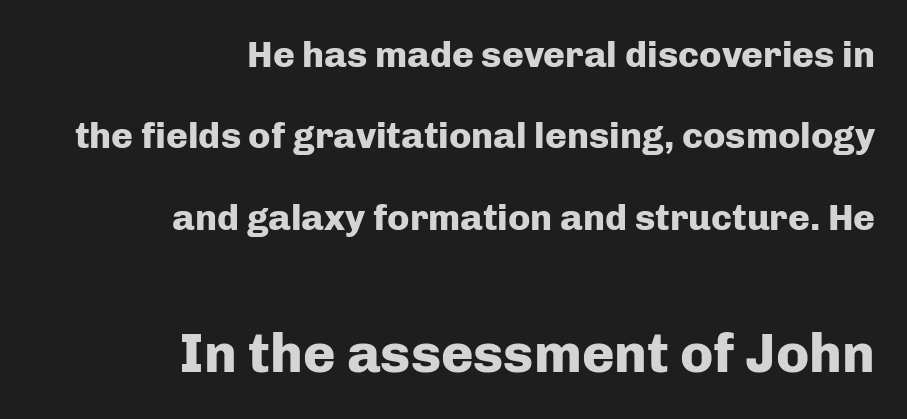
{"serif": "no", "italic": "no", "bold": "yes", "weight": "heavy", "width": "normal", "stroke_contrast": "low", "x_height": "medium", "monospaced": "no", "underline": "no", "align": "right", "line_spacing": "loose", "line_spacing_ratio": 2.2, "letter_spacing": "normal", "letter_spacing_em": 0.0, "larger_block": "second", "size_ratio": 1.49, "glyph_px": 55}
